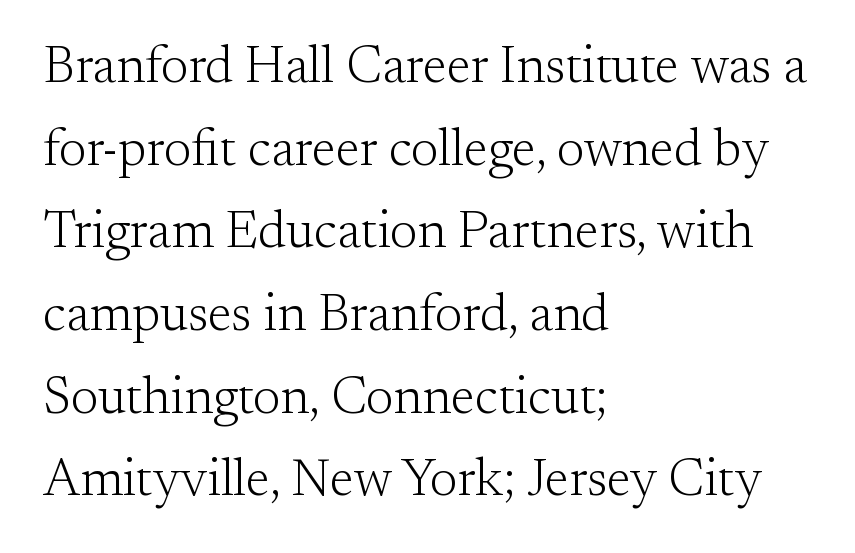
This sample uses a serif face. The letters stand straight up with perfectly vertical stems. The rendering uses natural spacing where letterforms have individual widths. The passage is arranged the way most books set body copy — flush left. No word sits above an underline. Words appear dense and cohesive because spacing is normal.
